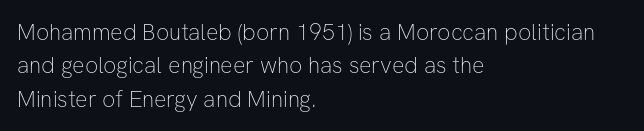
Q: Is the text bold? A: No.
Q: Is the text italic (slanted)? A: No, it is upright.
Q: Is the text underlined? A: No.
Q: How is the paragraph aligned? A: Left-aligned.
Q: Is the spacing between letters normal or unusually wide? A: Normal.
Q: Is the spacing between lines tight, normal or loose? A: Normal.
